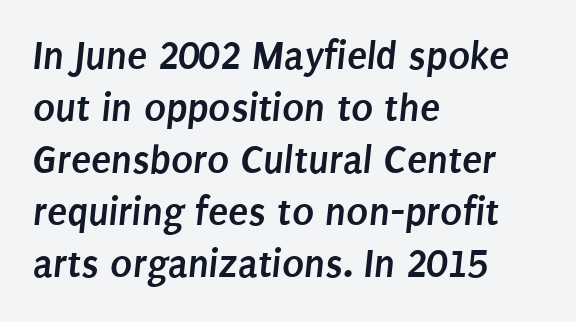
{"serif": "no", "bold": "yes", "weight": "semibold", "width": "condensed", "stroke_contrast": "low", "x_height": "large", "monospaced": "no", "underline": "no", "align": "left", "line_spacing": "normal", "line_spacing_ratio": 1.27, "letter_spacing": "normal", "letter_spacing_em": 0.0, "glyph_px": 41}
